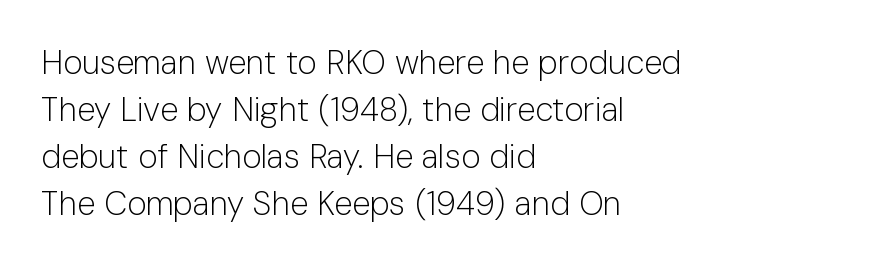
Q: Is the text bold? A: No.
Q: Is the text italic (slanted)? A: No, it is upright.
Q: Is the typeface a serif or a sans-serif typeface? A: Sans-serif.
Q: Is the text underlined? A: No.
Q: How is the paragraph aligned? A: Left-aligned.
Q: Is the spacing between letters normal or unusually wide? A: Normal.
Q: Is the spacing between lines tight, normal or loose? A: Normal.
Q: Width (condensed, normal, or wide)? A: Normal.
Q: Stroke contrast? A: Low.
Q: x-height? A: Medium.
Q: Monospaced? A: No.
